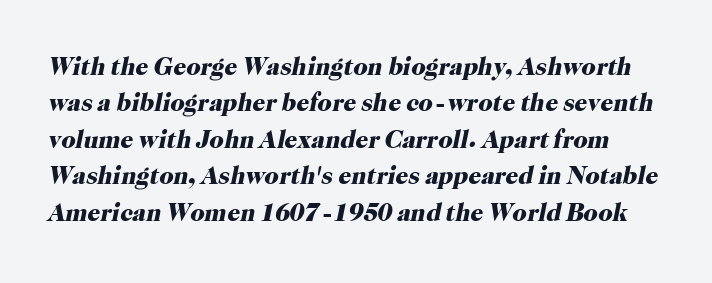
{"italic": "yes", "lean": "right", "slant_degrees": 12, "bold": "yes", "underline": "no", "line_spacing": "normal", "line_spacing_ratio": 1.46, "letter_spacing": "normal", "letter_spacing_em": 0.0, "glyph_px": 25}
